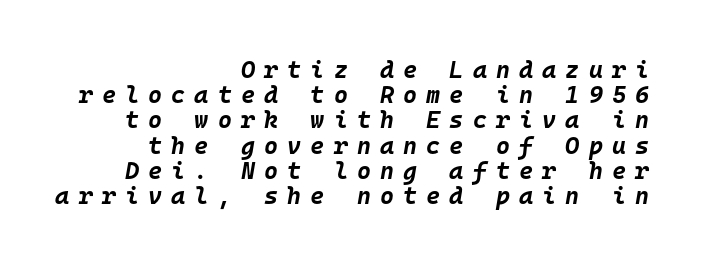
Q: Is the text bold? A: Yes.
Q: Is the text italic (slanted)? A: Yes, it leans right by about 10 degrees.
Q: Is the text underlined? A: No.
Q: How is the paragraph aligned? A: Right-aligned.
Q: Is the spacing between letters normal or unusually wide? A: Unusually wide.
Q: Is the spacing between lines tight, normal or loose? A: Tight.
